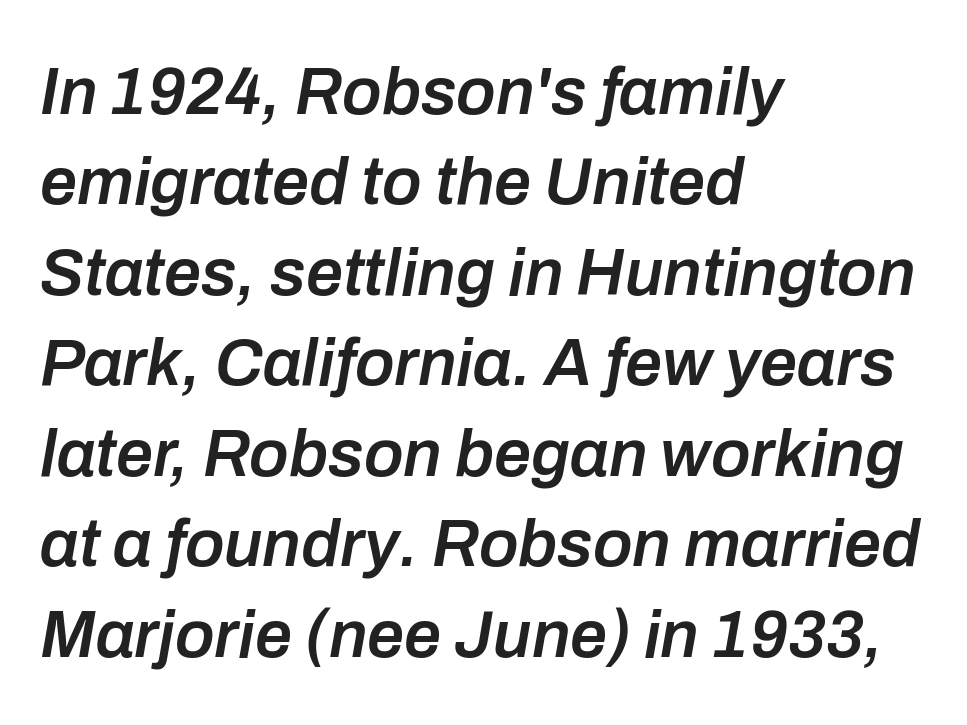
{"italic": "yes", "lean": "right", "slant_degrees": 10, "bold": "semi", "weight": "semibold", "width": "normal", "stroke_contrast": "low", "x_height": "medium", "monospaced": "no", "underline": "no", "align": "left", "line_spacing": "normal", "line_spacing_ratio": 1.37, "letter_spacing": "normal", "letter_spacing_em": 0.0, "glyph_px": 66}
